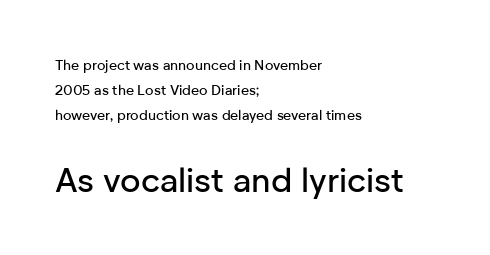
Q: Is the text italic (slanted)? A: No, it is upright.
Q: Is the typeface a serif or a sans-serif typeface? A: Sans-serif.
Q: Is the text underlined? A: No.
Q: How is the paragraph aligned? A: Left-aligned.
Q: Is the spacing between letters normal or unusually wide? A: Normal.
Q: Which block of text is set in a larger size, the first (top) or the second (bottom)? A: The second (bottom) one.
Q: Width (condensed, normal, or wide)? A: Normal.
Q: Stroke contrast? A: Low.
Q: x-height? A: Medium.
Q: Monospaced? A: No.
